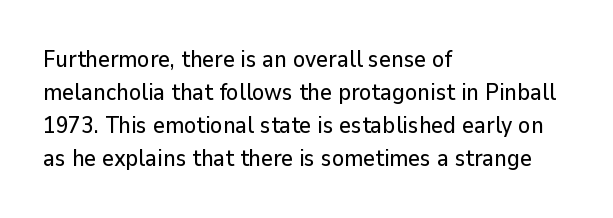
The image shows 23 px text type, upright; set left-aligned, normal line spacing (1.43x), normal letter spacing, not underlined.
